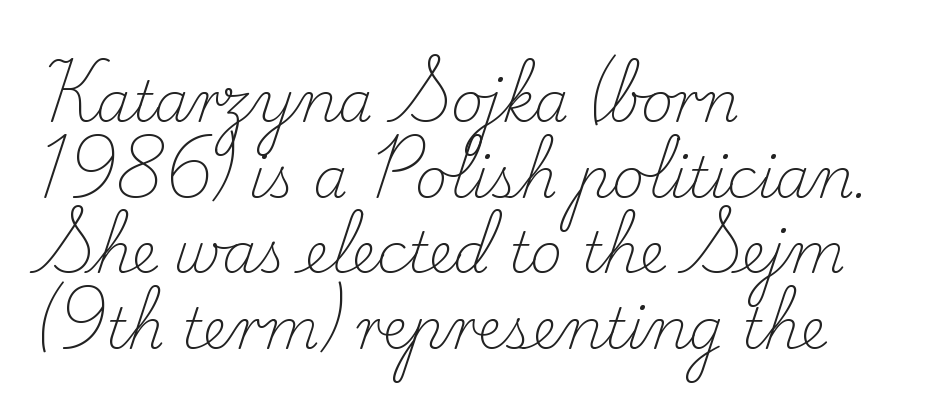
The image shows 56 px light serif type; set left-aligned, normal line spacing (1.35x), normal letter spacing, not underlined; low stroke contrast and a small x-height.
